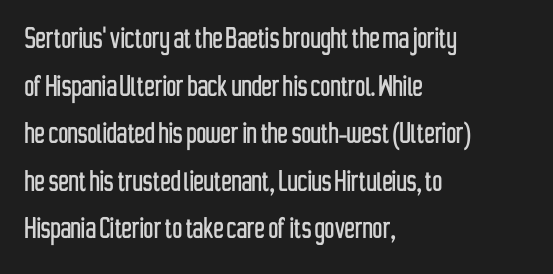
{"serif": "no", "italic": "no", "width": "condensed", "stroke_contrast": "low", "x_height": "medium", "monospaced": "no", "underline": "no", "align": "left", "line_spacing": "normal", "line_spacing_ratio": 1.4, "letter_spacing": "normal", "letter_spacing_em": 0.0, "glyph_px": 34}
